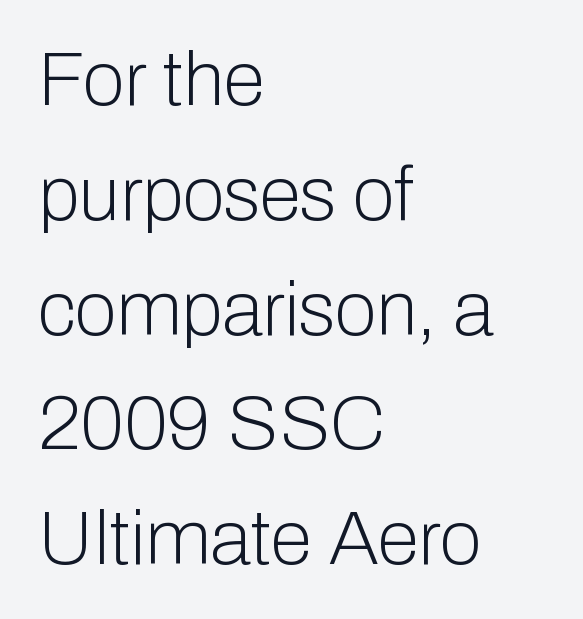
Q: Is the text bold? A: No.
Q: Is the text italic (slanted)? A: No, it is upright.
Q: Is the typeface a serif or a sans-serif typeface? A: Sans-serif.
Q: Is the text underlined? A: No.
Q: How is the paragraph aligned? A: Left-aligned.
Q: Is the spacing between letters normal or unusually wide? A: Normal.
Q: Is the spacing between lines tight, normal or loose? A: Normal.
Q: Width (condensed, normal, or wide)? A: Normal.
Q: Stroke contrast? A: Low.
Q: x-height? A: Medium.
Q: Monospaced? A: No.
